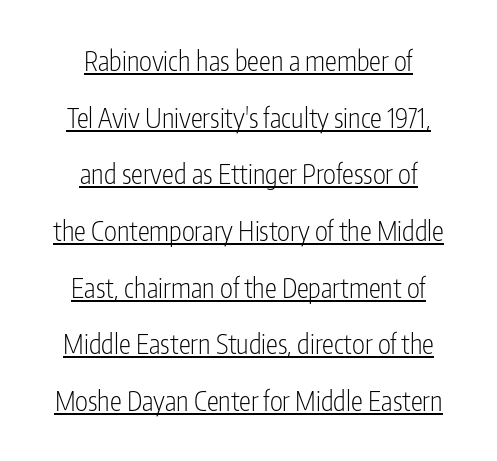
{"italic": "no", "bold": "no", "underline": "yes", "align": "center", "line_spacing": "loose", "line_spacing_ratio": 2.1, "letter_spacing": "normal", "letter_spacing_em": 0.0, "glyph_px": 27}
